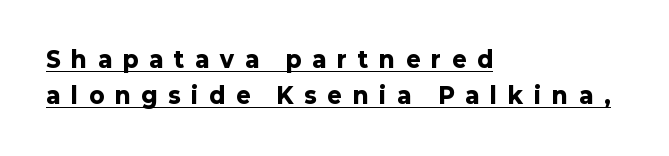
Q: Is the text bold? A: Yes.
Q: Is the text italic (slanted)? A: No, it is upright.
Q: Is the text underlined? A: Yes.
Q: How is the paragraph aligned? A: Left-aligned.
Q: Is the spacing between letters normal or unusually wide? A: Unusually wide.
Q: Is the spacing between lines tight, normal or loose? A: Normal.
